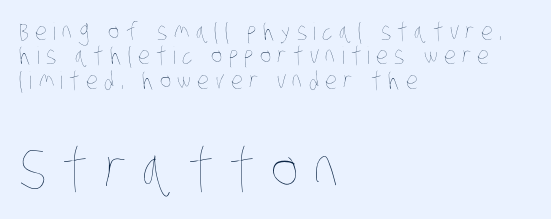
{"bold": "no", "weight": "thin", "width": "condensed", "stroke_contrast": "low", "x_height": "large", "monospaced": "no", "underline": "no", "align": "left", "line_spacing": "tight", "line_spacing_ratio": 1.02, "letter_spacing": "wide", "letter_spacing_em": 0.26, "larger_block": "second", "size_ratio": 2.46, "glyph_px": 59}
